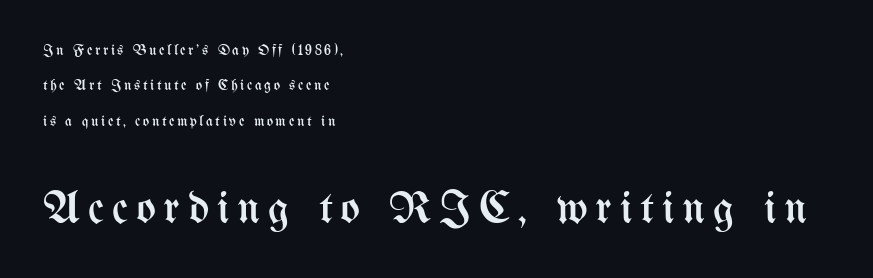
Q: Is the text bold? A: No.
Q: Is the text italic (slanted)? A: No, it is upright.
Q: Is the text underlined? A: No.
Q: How is the paragraph aligned? A: Left-aligned.
Q: Is the spacing between lines tight, normal or loose? A: Loose.
Q: Which block of text is set in a larger size, the first (top) or the second (bottom)? A: The second (bottom) one.
Q: Width (condensed, normal, or wide)? A: Condensed.
Q: Stroke contrast? A: Medium.
Q: x-height? A: Medium.
Q: Monospaced? A: No.
